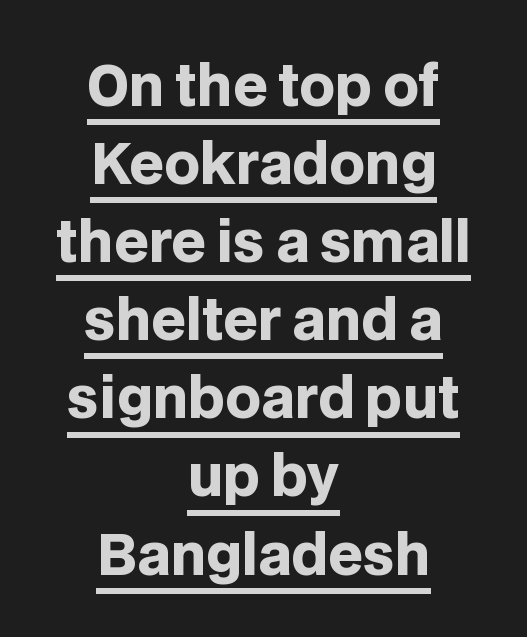
Q: Is the text bold? A: Yes.
Q: Is the text italic (slanted)? A: No, it is upright.
Q: Is the typeface a serif or a sans-serif typeface? A: Sans-serif.
Q: Is the text underlined? A: Yes.
Q: How is the paragraph aligned? A: Centered.
Q: Is the spacing between letters normal or unusually wide? A: Normal.
Q: Is the spacing between lines tight, normal or loose? A: Normal.
Q: Width (condensed, normal, or wide)? A: Normal.
Q: Stroke contrast? A: Low.
Q: x-height? A: Large.
Q: Monospaced? A: No.
